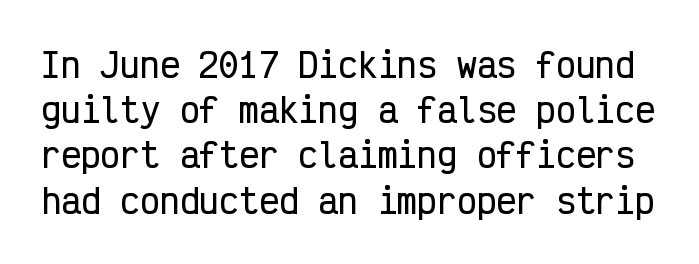
Look at the tracking — it's just the regular setting, nothing added. Upright lettering throughout. Note: no serifs on the glyphs. Each letter, wide or thin by design, is forced into the same width here.
